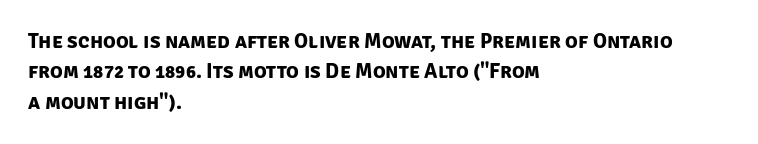
{"bold": "yes", "underline": "no", "align": "left", "line_spacing": "normal", "line_spacing_ratio": 1.45, "letter_spacing": "normal", "letter_spacing_em": 0.0, "glyph_px": 21}
